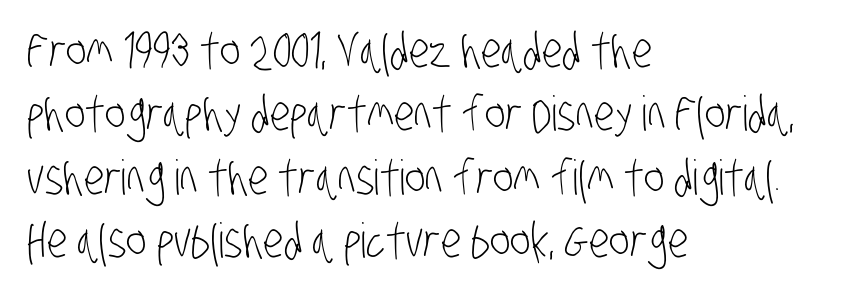
Q: Is the text bold? A: No.
Q: Is the typeface a serif or a sans-serif typeface? A: Sans-serif.
Q: Is the text underlined? A: No.
Q: How is the paragraph aligned? A: Left-aligned.
Q: Is the spacing between letters normal or unusually wide? A: Normal.
Q: Is the spacing between lines tight, normal or loose? A: Normal.
Q: Width (condensed, normal, or wide)? A: Condensed.
Q: Stroke contrast? A: Low.
Q: x-height? A: Large.
Q: Monospaced? A: No.
